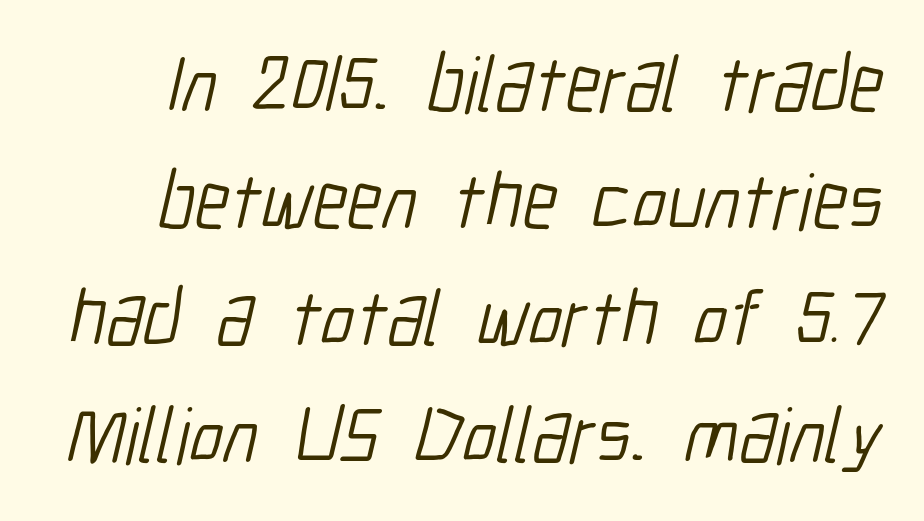
Q: Is the text bold? A: No.
Q: Is the typeface a serif or a sans-serif typeface? A: Sans-serif.
Q: Is the text underlined? A: No.
Q: Is the spacing between letters normal or unusually wide? A: Normal.
Q: Is the spacing between lines tight, normal or loose? A: Normal.
Q: Width (condensed, normal, or wide)? A: Condensed.
Q: Stroke contrast? A: Low.
Q: x-height? A: Medium.
Q: Monospaced? A: No.
